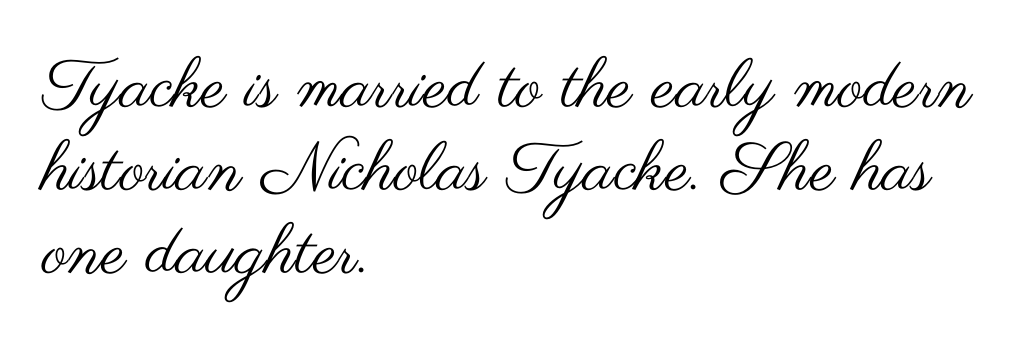
The image shows 68 px regular-weight, wide sans-serif type; set left-aligned, line spacing 1.22x, normal letter spacing, not underlined; medium stroke contrast and a small x-height.
